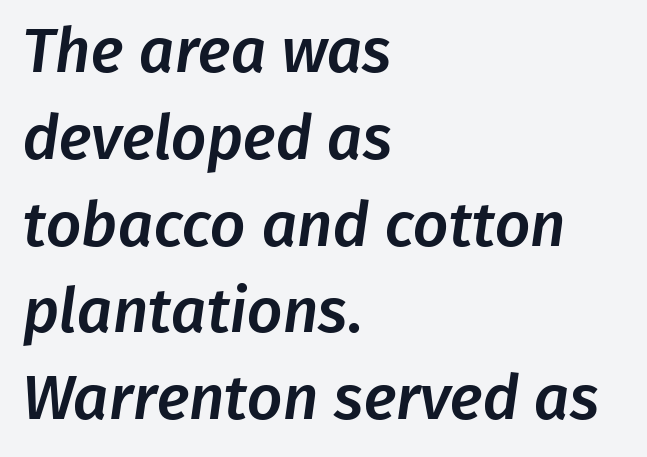
Q: Is the typeface a serif or a sans-serif typeface? A: Sans-serif.
Q: Is the text underlined? A: No.
Q: How is the paragraph aligned? A: Left-aligned.
Q: Is the spacing between letters normal or unusually wide? A: Normal.
Q: Is the spacing between lines tight, normal or loose? A: Normal.
Q: Width (condensed, normal, or wide)? A: Normal.
Q: Stroke contrast? A: Low.
Q: x-height? A: Medium.
Q: Monospaced? A: No.
